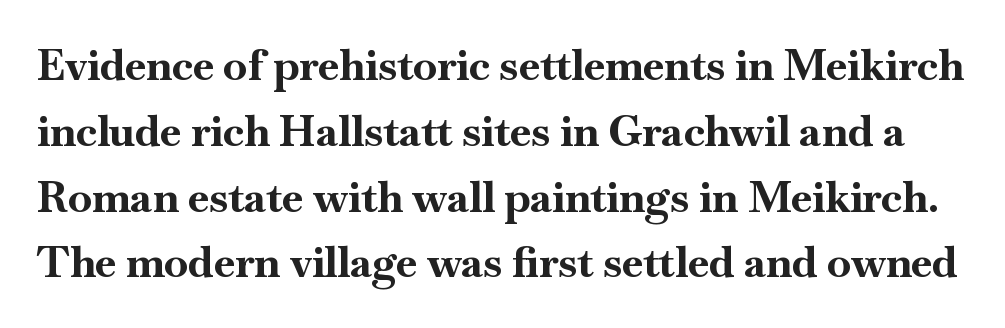
Quick note: not italic, upright. The typesetting leans heavy: a genuine bold. The foot of each line stays bare and open. The face used here is proportionally spaced, like ordinary book or web type. Evenly set lines give the paragraph a standard silhouette.
